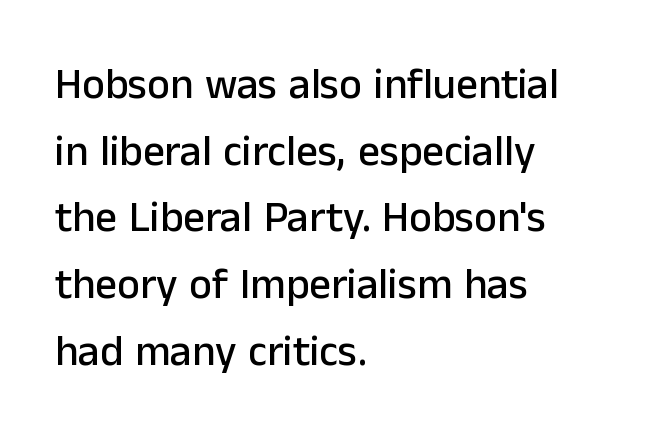
{"serif": "no", "italic": "no", "width": "normal", "stroke_contrast": "low", "x_height": "medium", "monospaced": "no", "underline": "no", "align": "left", "line_spacing": "normal", "line_spacing_ratio": 1.55, "letter_spacing": "normal", "letter_spacing_em": 0.0, "glyph_px": 43}
